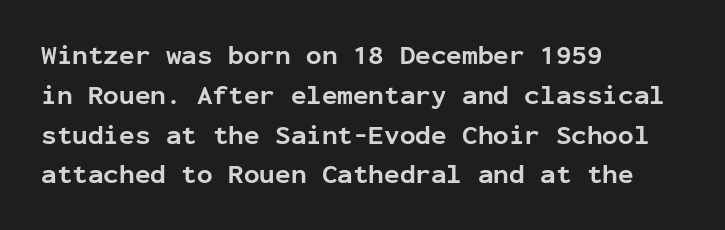
The image shows 26 px bold type, upright; set left-aligned, normal line spacing (1.53x), normal letter spacing, not underlined.
